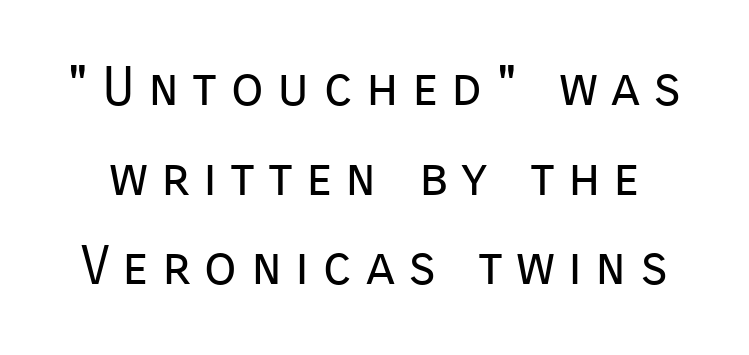
A typesetter would mark this as roman, not italic. The passage shown is typeset with a sans-serif family. If you measured baseline to baseline, you'd find a middling distance. The line texture is sparse and dotted thanks to wide tracking. This is not heavy type; no bold has been used. Descenders hang freely into open space.
